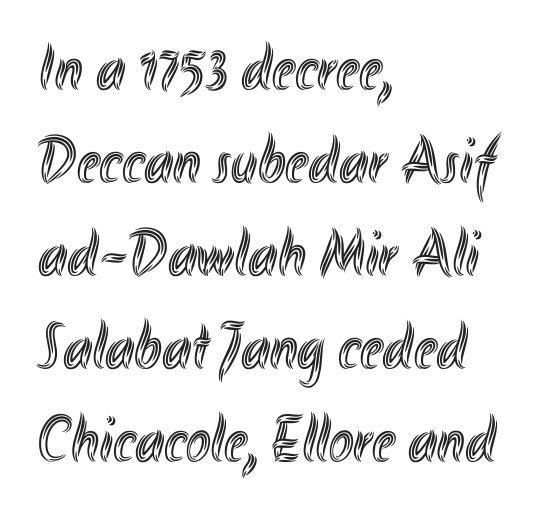
{"width": "condensed", "x_height": "small", "monospaced": "no", "underline": "no", "align": "left", "line_spacing": "normal", "line_spacing_ratio": 1.41, "letter_spacing": "normal", "letter_spacing_em": 0.0, "glyph_px": 66}
